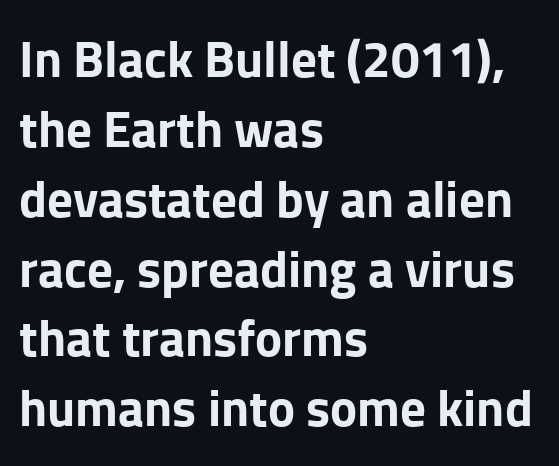
The image shows 51 px bold sans-serif type, upright; set left-aligned, normal line spacing (1.37x), normal letter spacing, not underlined; low stroke contrast and a medium x-height.
